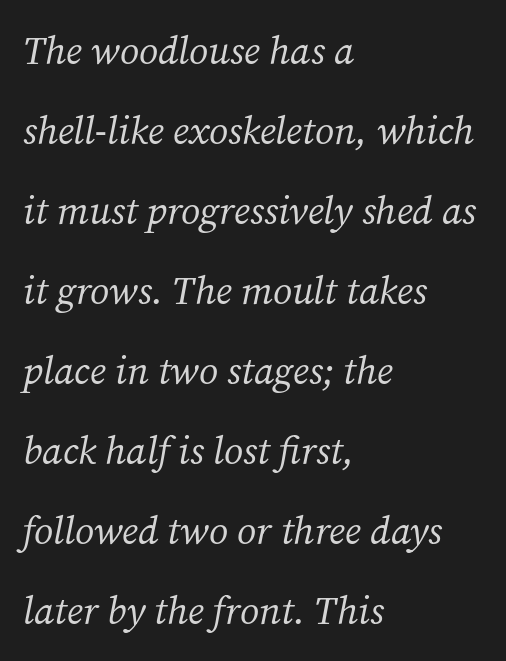
Italic: yes, the glyphs are oblique. How are the letters spaced? Ordinarily, with no added tracking. Yep, those are serifs on the letters. The rendering anchors every line to the left-hand side. Is the stroke heavy? The answer is a plain regular-or-lighter. Compared with typical paragraphs, the rows here are farther apart.
